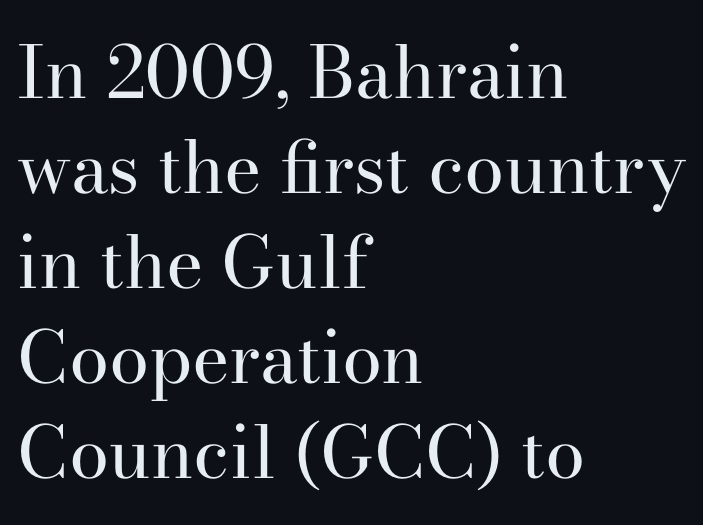
Short note: letters normally spaced. The characters display serif detailing at their extremities. Does the copy run flush right? No — it runs flush left. The line-height multiplier appears to be the usual default. The letters stand upright; this is a roman face. Quick note: underline off.
